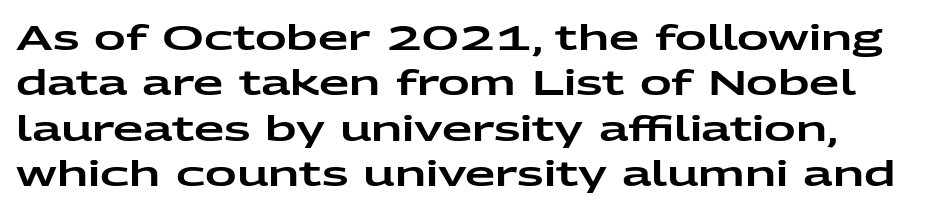
The passage shown is typed in a proportional face where columns would drift. A typesetter would label this face a sans. Students, note that the glyphs here touch the page at normal intervals. Regular leading.
